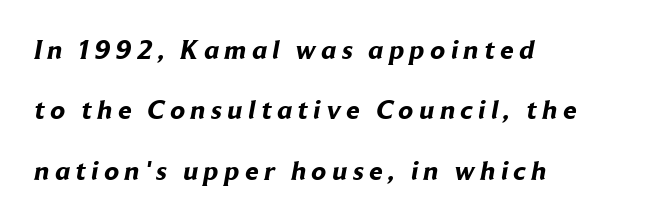
Vertical spacing — loose. The area under the type is left untouched. The compositor pushed each line to the left boundary. Is the letter spacing exaggerated? Yes — the characters are pushed far apart. The rendering uses a bold face; every stroke is thick and dark.
